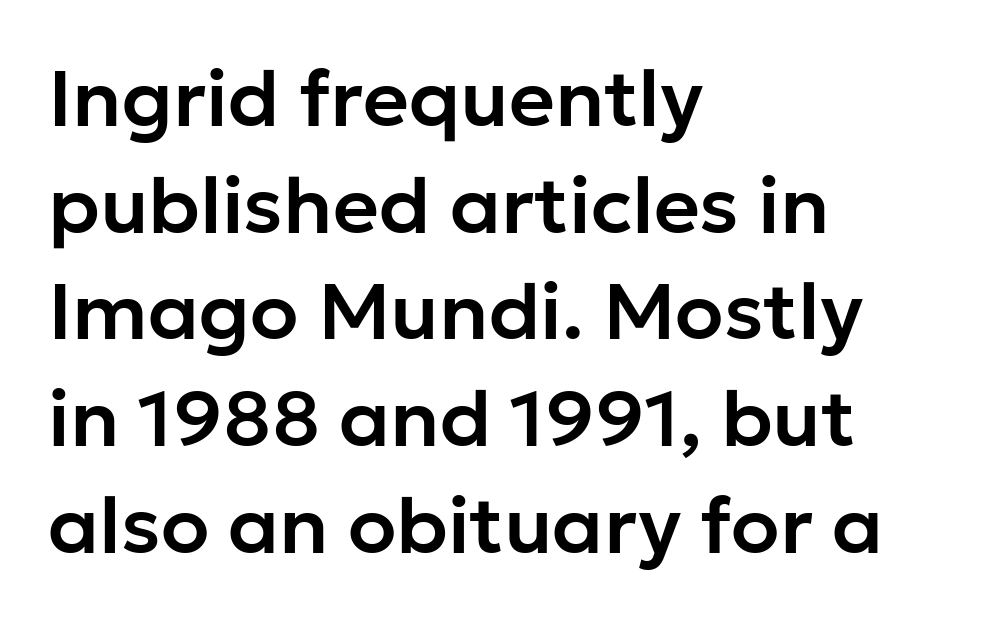
{"serif": "no", "italic": "no", "width": "normal", "stroke_contrast": "low", "x_height": "medium", "monospaced": "no", "underline": "no", "align": "left", "line_spacing": "normal", "line_spacing_ratio": 1.35, "letter_spacing": "normal", "letter_spacing_em": 0.0, "glyph_px": 79}
